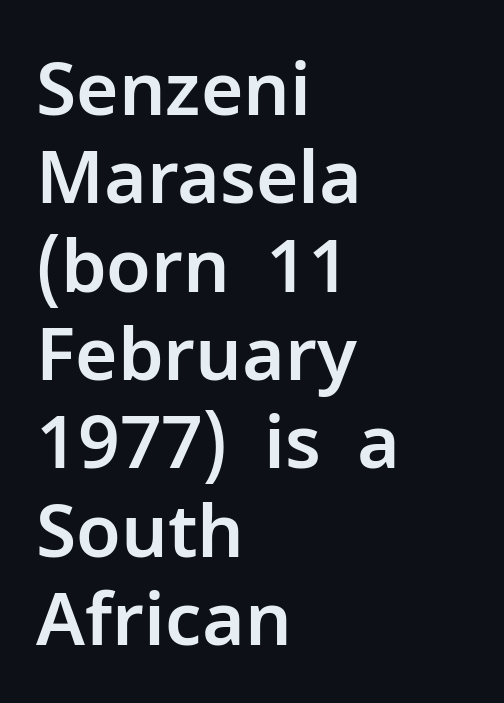
Q: Is the text italic (slanted)? A: No, it is upright.
Q: Is the typeface a serif or a sans-serif typeface? A: Sans-serif.
Q: Is the text underlined? A: No.
Q: How is the paragraph aligned? A: Left-aligned.
Q: Is the spacing between letters normal or unusually wide? A: Normal.
Q: Width (condensed, normal, or wide)? A: Normal.
Q: Stroke contrast? A: Low.
Q: x-height? A: Medium.
Q: Monospaced? A: No.
